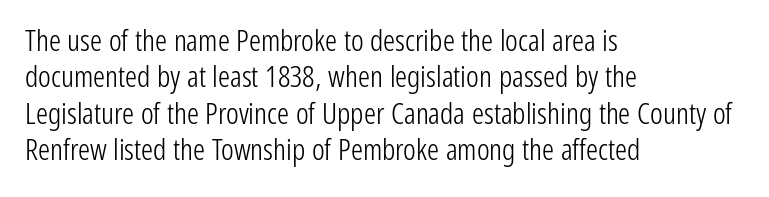
{"serif": "no", "italic": "no", "bold": "no", "weight": "light", "width": "condensed", "stroke_contrast": "low", "x_height": "medium", "monospaced": "no", "underline": "no", "align": "left", "line_spacing_ratio": 1.21, "letter_spacing": "normal", "letter_spacing_em": 0.0, "glyph_px": 30}
